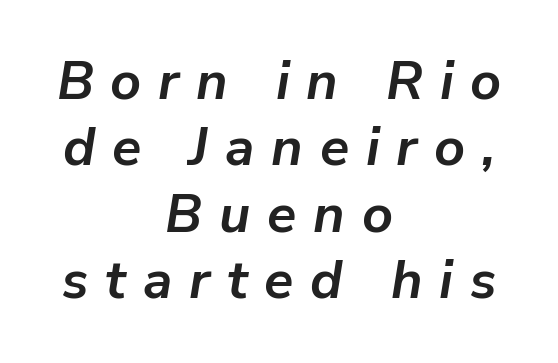
Every row of glyphs is offset so its center matches the block's center. An italicized treatment has been applied to the whole sample. The passage shown is typed in a proportional face where columns would drift. The glyphs have the mass of a bold cut. You could only call the tracking loose — the letters float apart. Check under the words: just untouched page.
